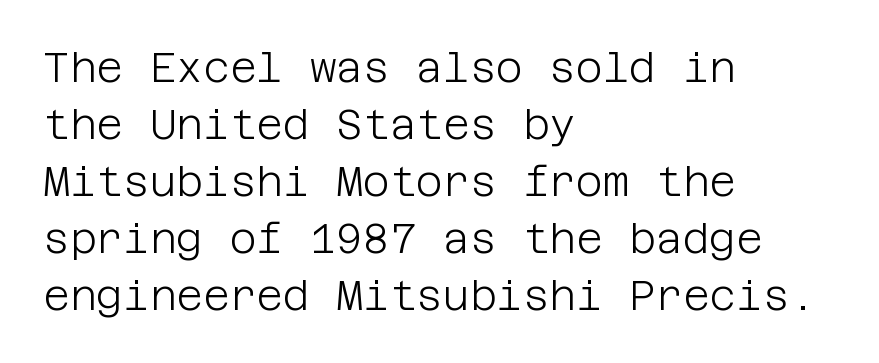
Characters follow at the spacing the type designer built in. Font category for this specimen: sans-serif. Baseline-to-baseline distance is the conventional proportion of letter height. A bare baseline throughout the passage.
